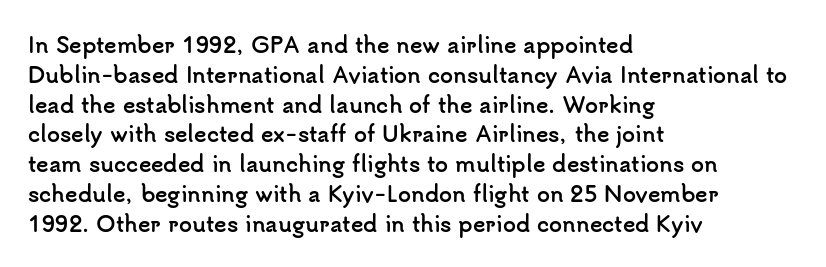
A bare baseline throughout the passage. Heavy-handed strokes throughout: this text is bold. Style check: upright. The setting favours the left margin, as ordinary paragraphs usually do. How are the letters spaced? Ordinarily, with no added tracking.
